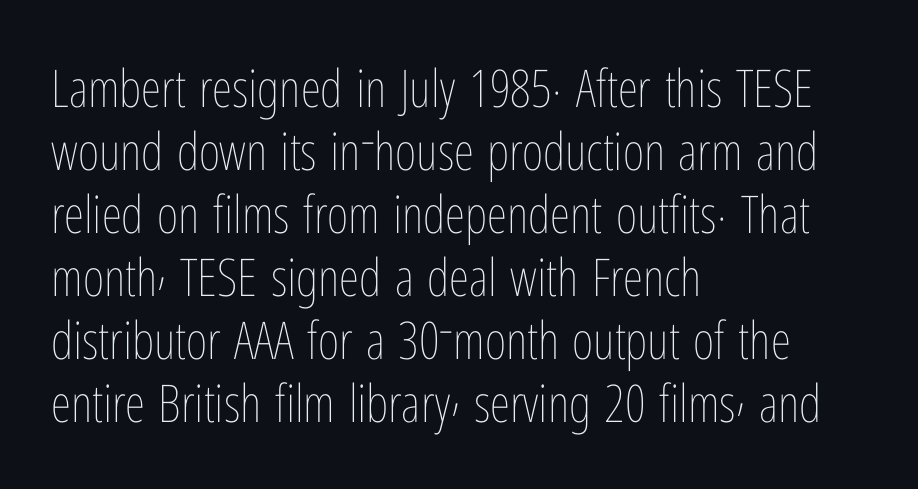
Q: Is the text bold? A: No.
Q: Is the text italic (slanted)? A: No, it is upright.
Q: Is the text underlined? A: No.
Q: How is the paragraph aligned? A: Left-aligned.
Q: Is the spacing between letters normal or unusually wide? A: Normal.
Q: Width (condensed, normal, or wide)? A: Condensed.
Q: Stroke contrast? A: Low.
Q: x-height? A: Medium.
Q: Monospaced? A: No.
